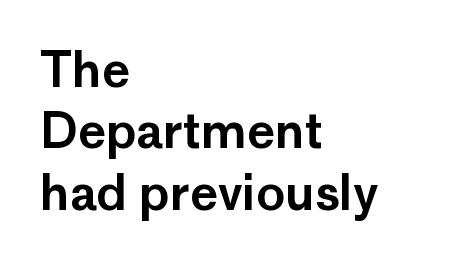
The image shows 48 px sans-serif type, upright; set left-aligned, normal line spacing (1.28x), normal letter spacing, not underlined; low stroke contrast and a medium x-height.
